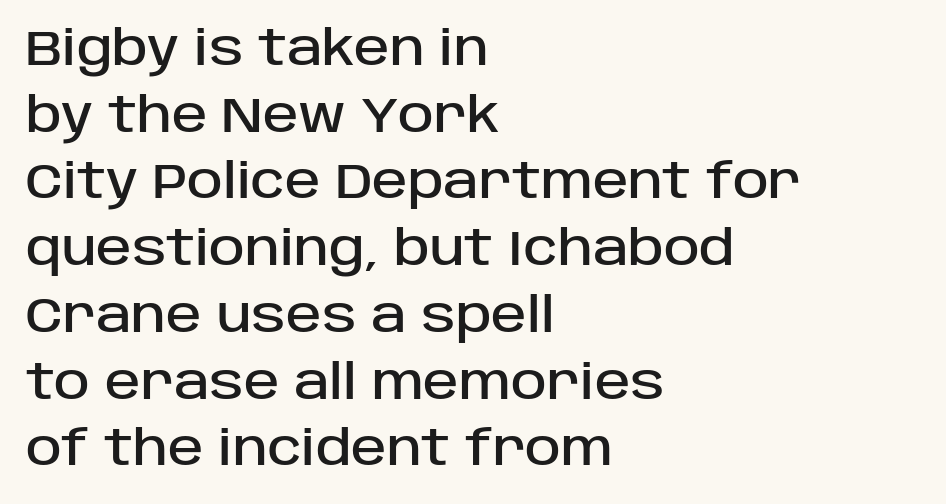
Q: Is the text italic (slanted)? A: No, it is upright.
Q: Is the typeface a serif or a sans-serif typeface? A: Sans-serif.
Q: Is the text underlined? A: No.
Q: How is the paragraph aligned? A: Left-aligned.
Q: Is the spacing between letters normal or unusually wide? A: Normal.
Q: Is the spacing between lines tight, normal or loose? A: Normal.
Q: Width (condensed, normal, or wide)? A: Normal.
Q: Stroke contrast? A: Low.
Q: x-height? A: Large.
Q: Monospaced? A: No.
